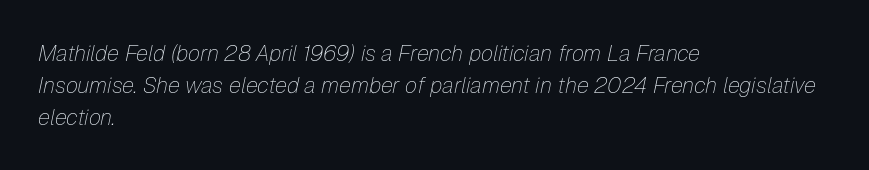
The image shows 22 px text type, italic (leaning right); set left-aligned, normal line spacing (1.45x), normal letter spacing, not underlined.
